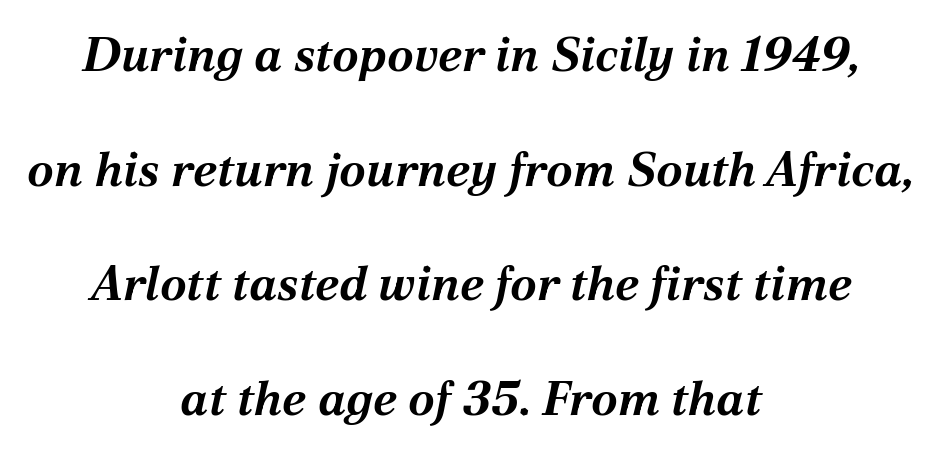
{"italic": "yes", "lean": "right", "slant_degrees": 12, "bold": "yes", "weight": "bold", "width": "normal", "stroke_contrast": "medium", "x_height": "medium", "monospaced": "no", "underline": "no", "align": "center", "line_spacing": "loose", "line_spacing_ratio": 2.39, "letter_spacing": "normal", "letter_spacing_em": 0.0, "glyph_px": 48}
